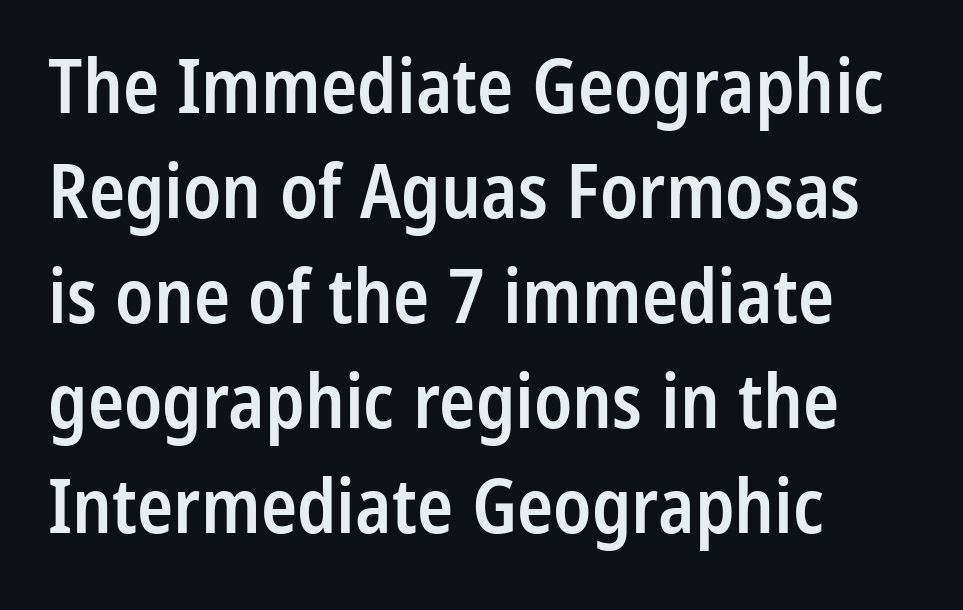
Q: Is the text bold? A: Semi-bold.
Q: Is the text italic (slanted)? A: No, it is upright.
Q: Is the typeface a serif or a sans-serif typeface? A: Sans-serif.
Q: Is the text underlined? A: No.
Q: How is the paragraph aligned? A: Left-aligned.
Q: Is the spacing between letters normal or unusually wide? A: Normal.
Q: Is the spacing between lines tight, normal or loose? A: Normal.
Q: Width (condensed, normal, or wide)? A: Condensed.
Q: Stroke contrast? A: Low.
Q: x-height? A: Medium.
Q: Monospaced? A: No.
